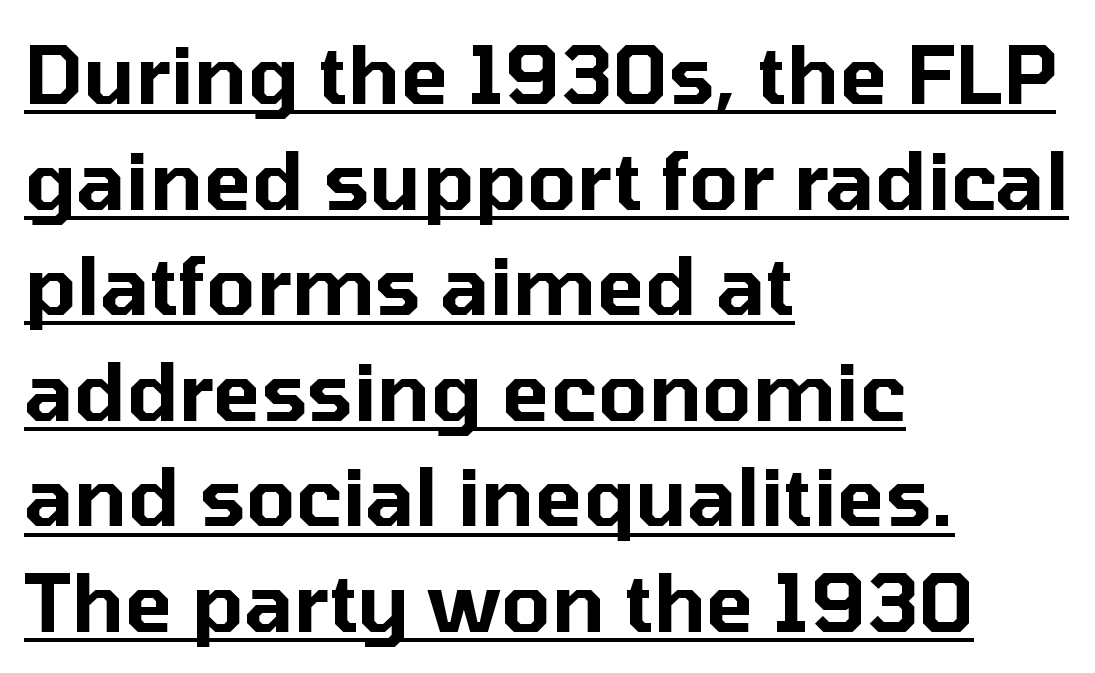
The image shows 80 px sans-serif type, upright; set left-aligned, normal line spacing (1.32x), normal letter spacing, underlined; low stroke contrast and a medium x-height.
